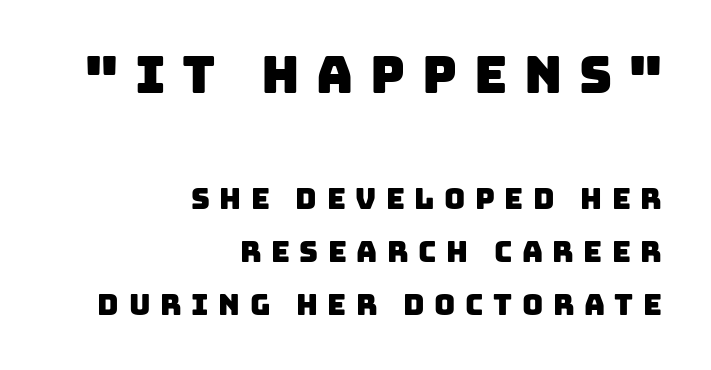
The image shows 51 px sans-serif type; set right-aligned, line spacing 1.84x, unusually wide letter spacing (+0.33 em), not underlined; the first (top) block is 1.76x larger; low stroke contrast and a large x-height.
